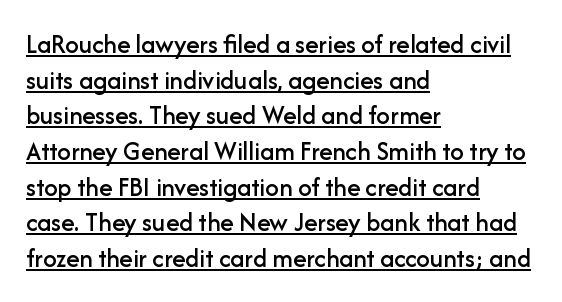
The image shows 27 px text type, upright; set left-aligned, normal line spacing (1.32x), normal letter spacing, underlined.
